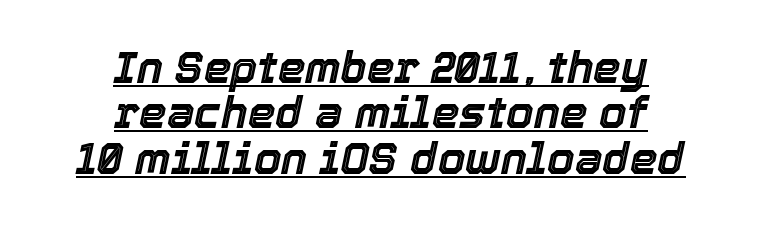
Q: Is the text italic (slanted)? A: Yes, it leans right by about 12 degrees.
Q: Is the text underlined? A: Yes.
Q: How is the paragraph aligned? A: Centered.
Q: Is the spacing between letters normal or unusually wide? A: Normal.
Q: Is the spacing between lines tight, normal or loose? A: Tight.
Q: Width (condensed, normal, or wide)? A: Normal.
Q: x-height? A: Medium.
Q: Monospaced? A: No.
